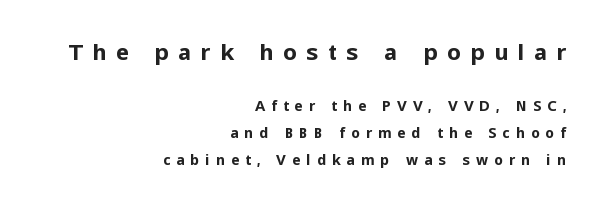
Q: Is the text bold? A: Yes.
Q: Is the text italic (slanted)? A: No, it is upright.
Q: Is the text underlined? A: No.
Q: How is the paragraph aligned? A: Right-aligned.
Q: Is the spacing between letters normal or unusually wide? A: Unusually wide.
Q: Is the spacing between lines tight, normal or loose? A: Loose.
Q: Which block of text is set in a larger size, the first (top) or the second (bottom)? A: The first (top) one.
